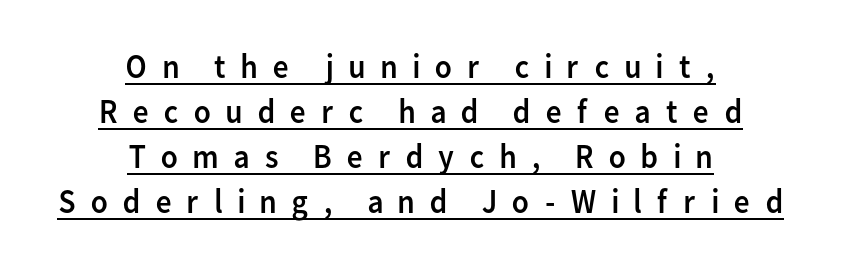
The image shows 35 px regular-weight sans-serif type, upright; set centered, normal line spacing (1.29x), unusually wide letter spacing (+0.39 em), underlined; low stroke contrast and a medium x-height.
